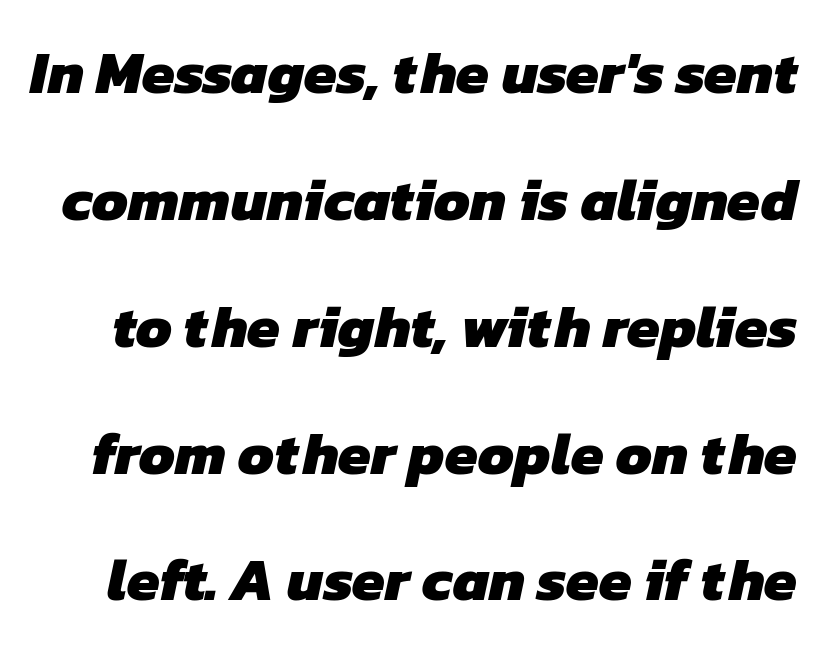
{"serif": "no", "bold": "yes", "weight": "heavy", "width": "normal", "stroke_contrast": "low", "x_height": "medium", "monospaced": "no", "underline": "no", "line_spacing": "loose", "line_spacing_ratio": 2.15, "letter_spacing": "normal", "letter_spacing_em": 0.0, "glyph_px": 59}
